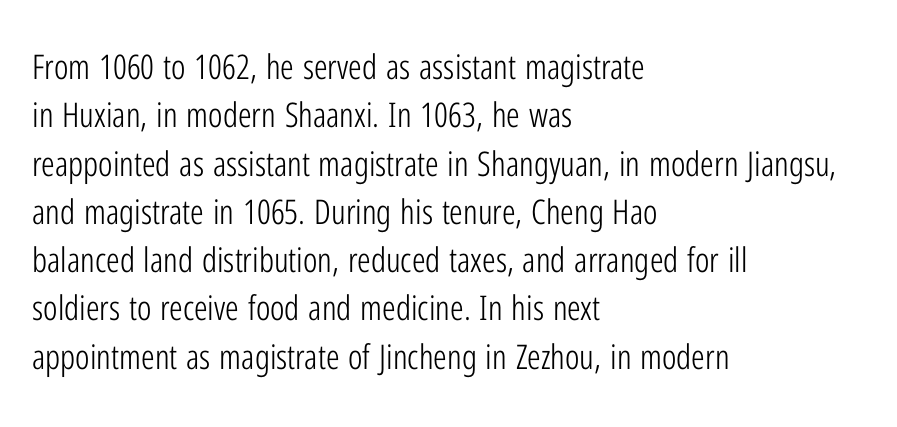
The paragraph shown leans on its left margin. Regarding serifs, this sample does without them. Honestly, the row spacing looks completely unremarkable. Honestly, the letter spacing is just normal — you wouldn't notice it. The letters advance in unequal steps, a hallmark of proportional type.
